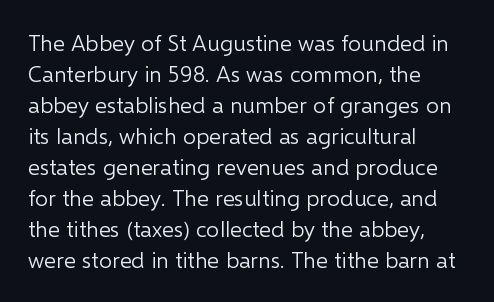
{"italic": "no", "bold": "no", "underline": "no", "align": "left", "line_spacing": "normal", "line_spacing_ratio": 1.35, "letter_spacing": "normal", "letter_spacing_em": 0.0, "glyph_px": 23}
